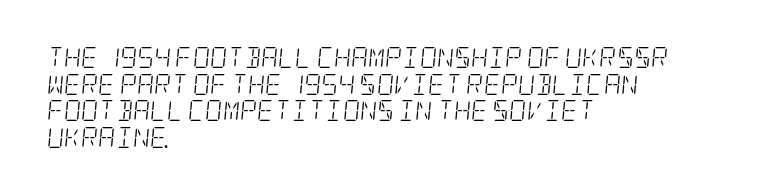
{"italic": "yes", "lean": "right", "slant_degrees": 5, "bold": "no", "underline": "no", "align": "left", "line_spacing": "normal", "line_spacing_ratio": 1.27, "letter_spacing": "normal", "letter_spacing_em": 0.0, "glyph_px": 21}
